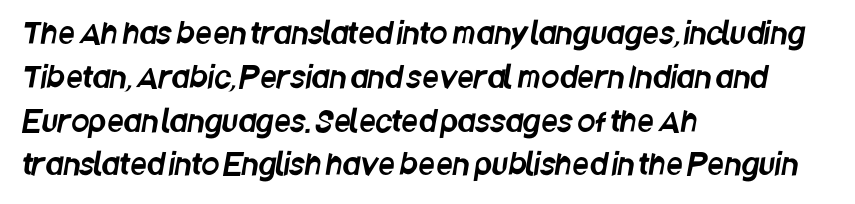
Letter spacing: default. Quick note: underline off. The letters advance in unequal steps, a hallmark of proportional type. The ragged edge is on the right, which tells us the setting is flush left. The rendering shows plain stroke endings on the letterforms — a sans-serif design. Regarding leading, the lines here are spaced in the standard way.
